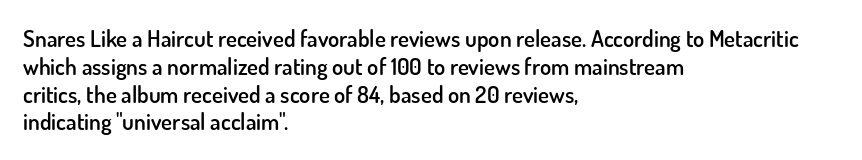
The letters stand straight up with perfectly vertical stems. Standard letterfit; no display-style spreading of the glyphs. Leftover space on each line is placed entirely after the last word. Look at the stroke-to-counter ratio: somewhat heavy, a semibold. Beneath every word, the page is bare.
